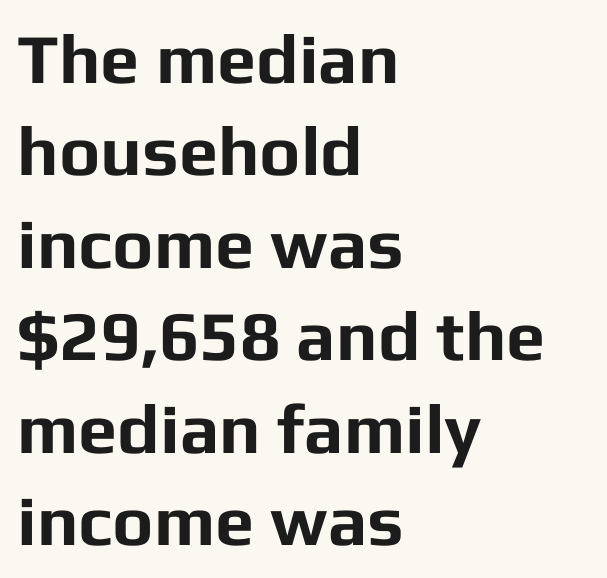
Whoever set this chose a conventional vertical rhythm. On the weight axis this lands at bold, roughly 700. The text was rendered using a sans face with plain stroke endings. The typography opts for an upright posture over an oblique one. How are the letters spaced? Ordinarily, with no added tracking. Which margin do the lines hug? The left one — the right edge is uneven.
